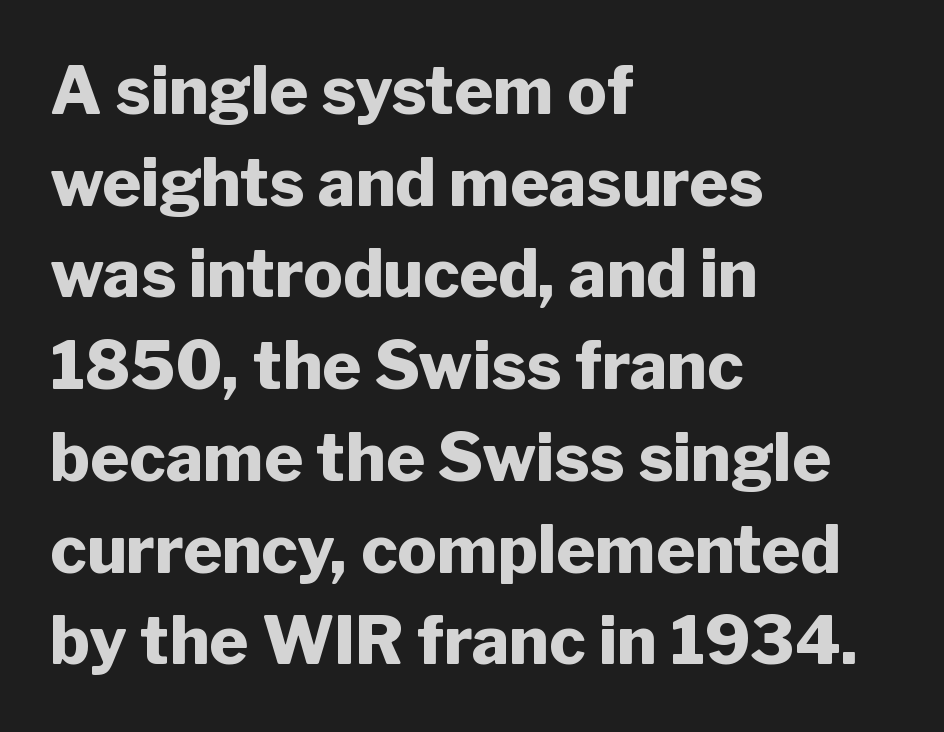
{"serif": "no", "italic": "no", "bold": "yes", "weight": "heavy", "width": "normal", "stroke_contrast": "low", "x_height": "medium", "monospaced": "no", "underline": "no", "align": "left", "line_spacing": "normal", "line_spacing_ratio": 1.39, "letter_spacing": "normal", "letter_spacing_em": 0.0, "glyph_px": 66}
